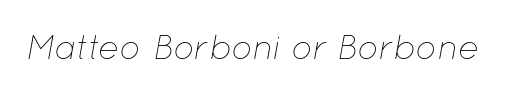
Q: Is the text bold? A: No.
Q: Is the text italic (slanted)? A: Yes, it leans right by about 12 degrees.
Q: Is the text underlined? A: No.
Q: Is the spacing between letters normal or unusually wide? A: Normal.
Q: Width (condensed, normal, or wide)? A: Normal.
Q: Stroke contrast? A: Low.
Q: x-height? A: Medium.
Q: Monospaced? A: No.
